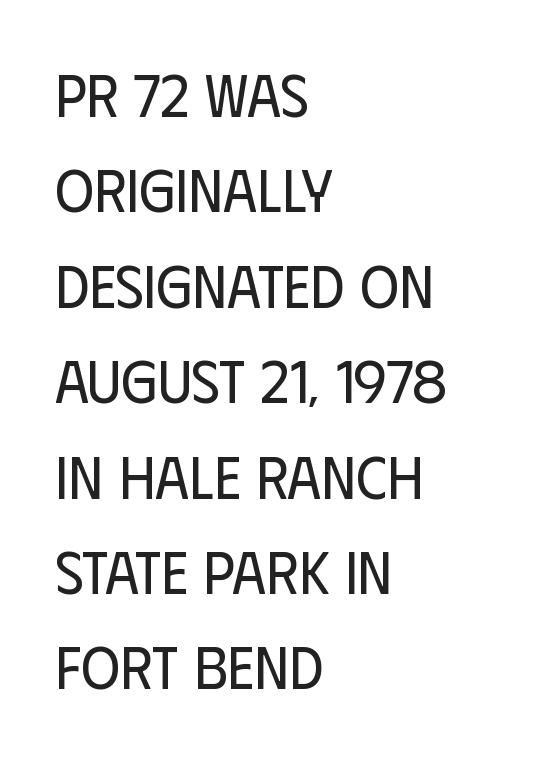
The image shows 60 px regular-weight, condensed sans-serif type, upright; set left-aligned, normal line spacing (1.59x), normal letter spacing, not underlined; low stroke contrast and a large x-height.
